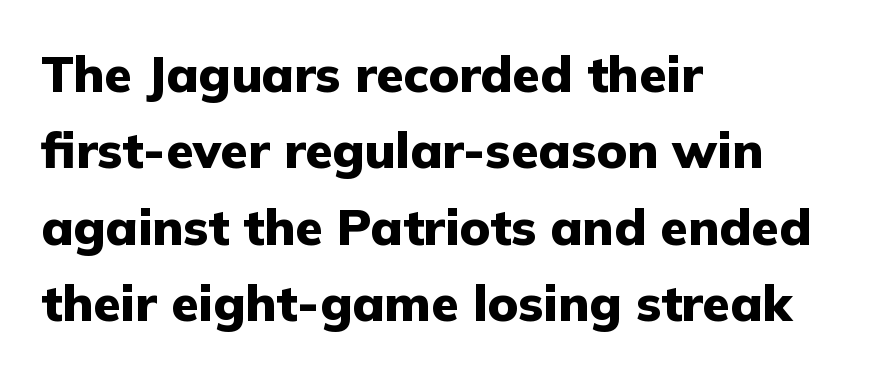
The image shows 50 px heavy sans-serif type, upright; set left-aligned, normal line spacing (1.53x), normal letter spacing, not underlined; low stroke contrast and a medium x-height.
